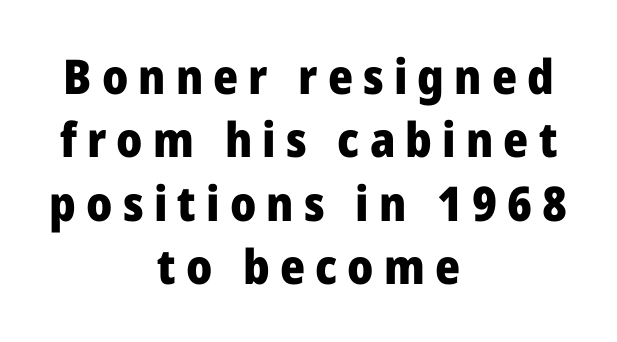
Q: Is the text bold? A: Yes.
Q: Is the text italic (slanted)? A: No, it is upright.
Q: Is the typeface a serif or a sans-serif typeface? A: Sans-serif.
Q: Is the text underlined? A: No.
Q: How is the paragraph aligned? A: Centered.
Q: Is the spacing between letters normal or unusually wide? A: Unusually wide.
Q: Is the spacing between lines tight, normal or loose? A: Normal.
Q: Width (condensed, normal, or wide)? A: Normal.
Q: Stroke contrast? A: Low.
Q: x-height? A: Medium.
Q: Monospaced? A: No.
